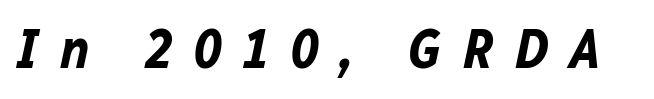
The image shows 55 px bold type, italic (leaning right); set unusually wide letter spacing (+0.39 em), not underlined; low stroke contrast and a medium x-height.
